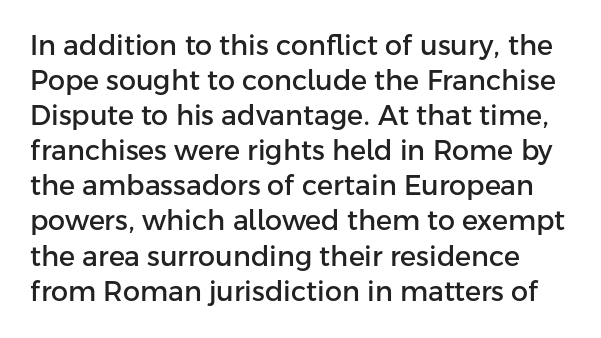
{"italic": "no", "underline": "no", "line_spacing": "normal", "line_spacing_ratio": 1.3, "letter_spacing": "normal", "letter_spacing_em": 0.0, "glyph_px": 27}
